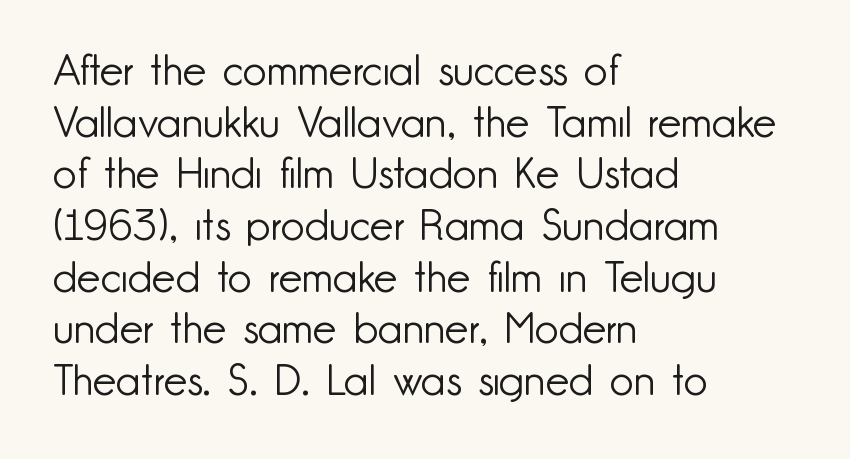
Q: Is the text bold? A: No.
Q: Is the text italic (slanted)? A: No, it is upright.
Q: Is the typeface a serif or a sans-serif typeface? A: Sans-serif.
Q: Is the text underlined? A: No.
Q: How is the paragraph aligned? A: Left-aligned.
Q: Is the spacing between letters normal or unusually wide? A: Normal.
Q: Width (condensed, normal, or wide)? A: Normal.
Q: Stroke contrast? A: Low.
Q: x-height? A: Small.
Q: Monospaced? A: No.
